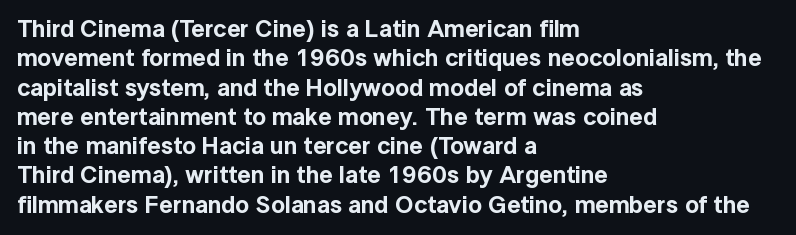
The lettering stays uniformly vertical, giving the passage a roman look. The letterforms sit shoulder to shoulder at normal distance. The setting favours the left margin, as ordinary paragraphs usually do. Decoration check: the copy has no underline.
